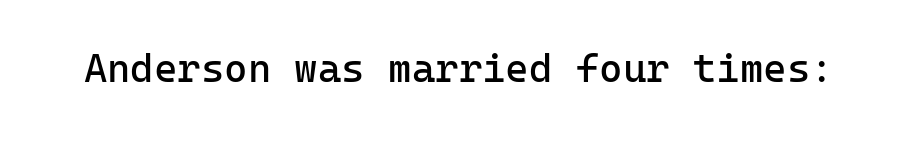
The image shows 40 px regular-weight sans-serif type, upright, monospaced; set normal letter spacing, not underlined; low stroke contrast and a medium x-height.
